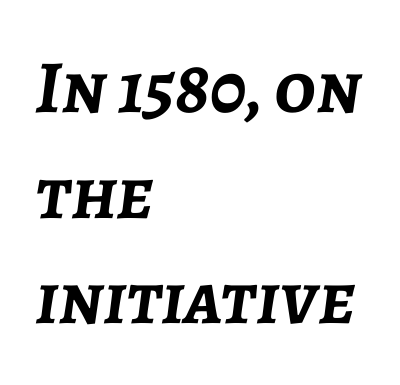
Each letter keeps its own natural width here, so spacing adapts to shape. Here the glyphs are tracked normally, forming tight word shapes. Only glyphs here, with clear space below each row. Plenty of ink on the page — the face is bold.
